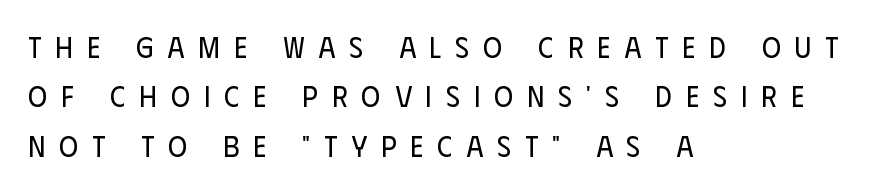
{"serif": "no", "italic": "no", "bold": "no", "weight": "regular", "width": "condensed", "stroke_contrast": "low", "x_height": "large", "monospaced": "no", "underline": "no", "align": "left", "line_spacing": "normal", "line_spacing_ratio": 1.7, "letter_spacing": "wide", "letter_spacing_em": 0.49, "glyph_px": 29}
